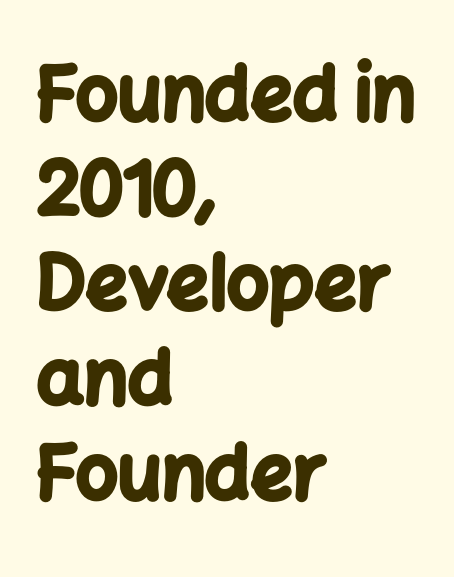
{"serif": "no", "italic": "no", "bold": "yes", "weight": "bold", "width": "normal", "stroke_contrast": "low", "x_height": "medium", "monospaced": "no", "underline": "no", "align": "left", "line_spacing": "normal", "line_spacing_ratio": 1.28, "letter_spacing": "normal", "letter_spacing_em": 0.0, "glyph_px": 74}
